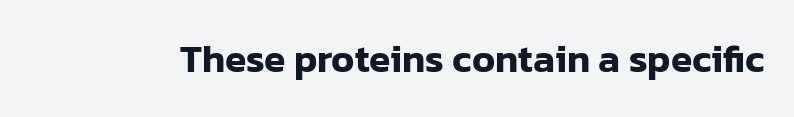
{"serif": "no", "italic": "no", "width": "normal", "stroke_contrast": "low", "x_height": "medium", "monospaced": "no", "underline": "no", "letter_spacing": "normal", "letter_spacing_em": 0.0, "glyph_px": 39}
